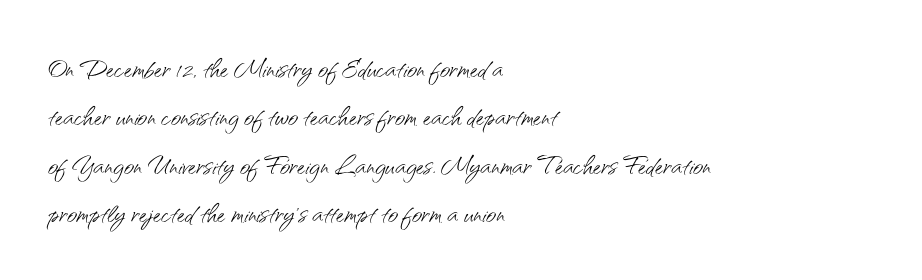
The image shows 35 px light sans-serif type; set left-aligned, normal line spacing (1.38x), normal letter spacing, not underlined; medium stroke contrast and a small x-height.
